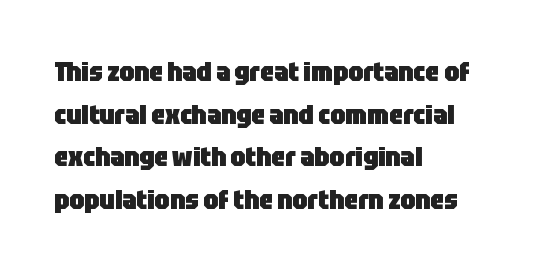
Q: Is the text bold? A: Yes.
Q: Is the text italic (slanted)? A: No, it is upright.
Q: Is the text underlined? A: No.
Q: How is the paragraph aligned? A: Left-aligned.
Q: Is the spacing between letters normal or unusually wide? A: Normal.
Q: Is the spacing between lines tight, normal or loose? A: Normal.
